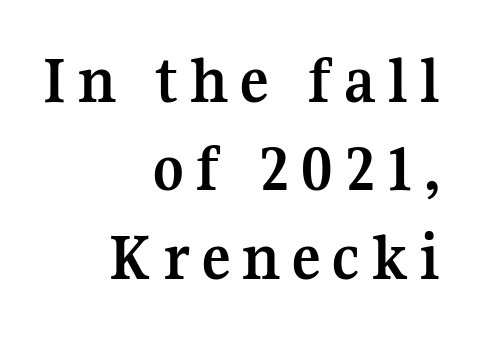
Q: Is the text bold? A: Yes.
Q: Is the text italic (slanted)? A: No, it is upright.
Q: Is the typeface a serif or a sans-serif typeface? A: Serif.
Q: Is the text underlined? A: No.
Q: How is the paragraph aligned? A: Right-aligned.
Q: Is the spacing between lines tight, normal or loose? A: Normal.
Q: Width (condensed, normal, or wide)? A: Normal.
Q: Stroke contrast? A: Medium.
Q: x-height? A: Medium.
Q: Monospaced? A: No.
